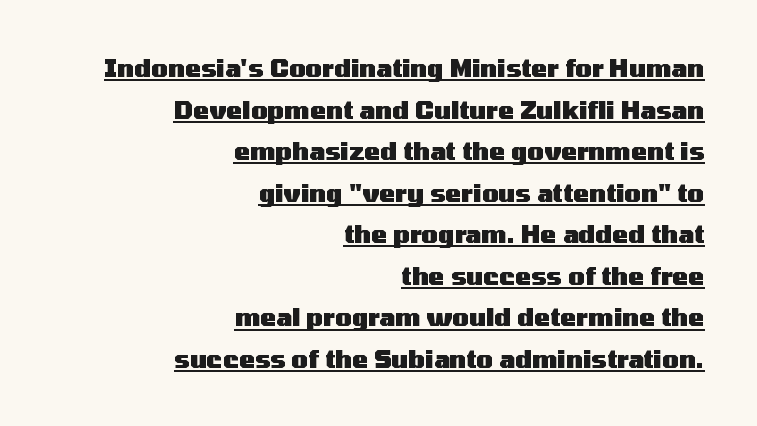
The image shows 24 px bold type, upright; set right-aligned, line spacing 1.73x, normal letter spacing, underlined.
